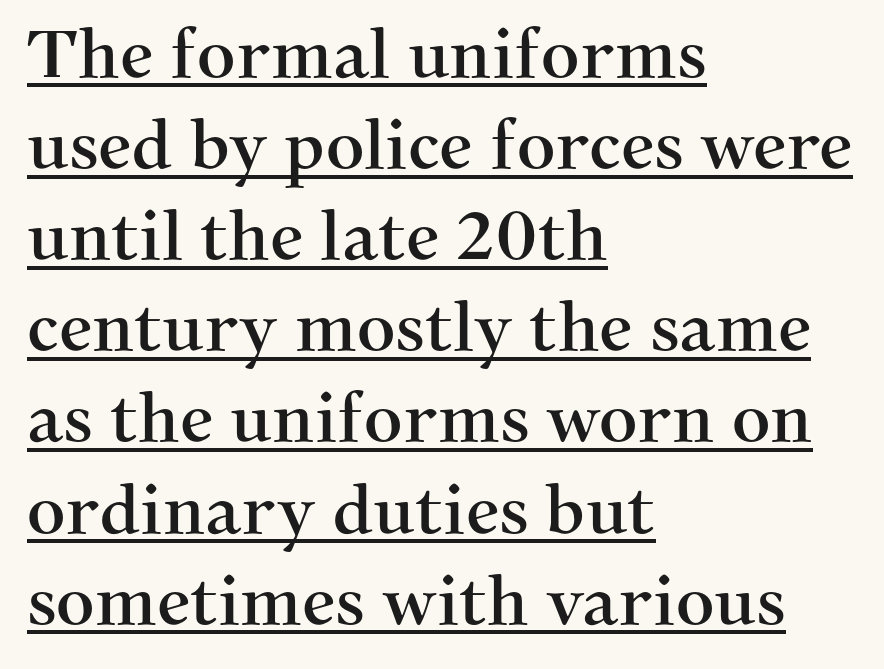
{"serif": "yes", "italic": "no", "width": "normal", "stroke_contrast": "medium", "x_height": "medium", "monospaced": "no", "underline": "yes", "align": "left", "line_spacing": "normal", "line_spacing_ratio": 1.36, "letter_spacing": "normal", "letter_spacing_em": 0.0, "glyph_px": 67}
